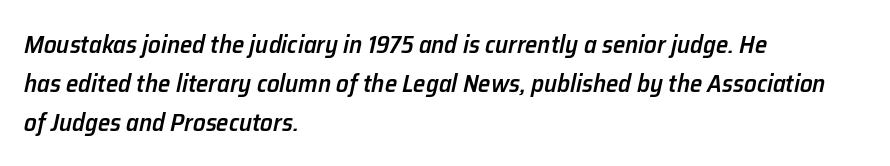
Q: Is the text bold? A: Semi-bold.
Q: Is the text italic (slanted)? A: Yes, it leans right by about 12 degrees.
Q: Is the text underlined? A: No.
Q: How is the paragraph aligned? A: Left-aligned.
Q: Is the spacing between letters normal or unusually wide? A: Normal.
Q: Is the spacing between lines tight, normal or loose? A: Normal.
